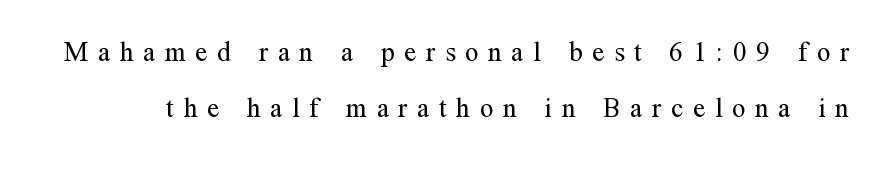
The image shows 27 px text type, upright; set loose line spacing (2.07x), unusually wide letter spacing (+0.36 em), not underlined.
